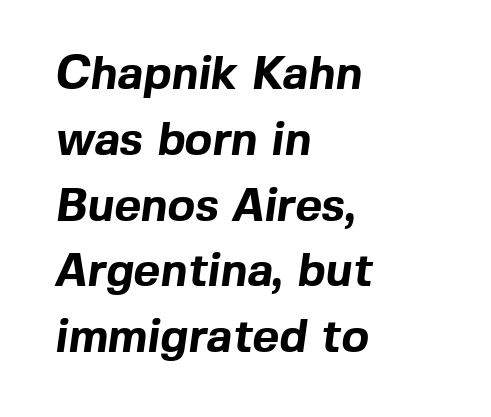
{"serif": "no", "bold": "yes", "weight": "bold", "width": "normal", "x_height": "medium", "monospaced": "no", "underline": "no", "align": "left", "line_spacing": "normal", "line_spacing_ratio": 1.43, "letter_spacing": "normal", "letter_spacing_em": 0.0, "glyph_px": 46}
